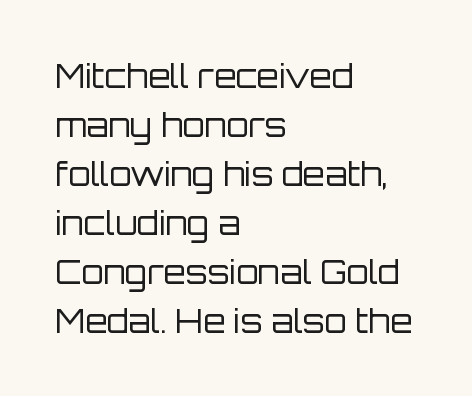
A student would call this left alignment; a typographer would say flush left, rag right. Weight: not bold — regular or lighter. Anything drawn beneath the words? Only blank space. Is this a fixed-width face? No — the glyphs have proportional, varying widths.
